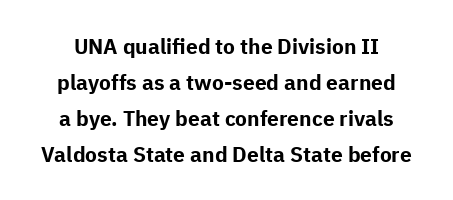
Q: Is the text bold? A: Yes.
Q: Is the text italic (slanted)? A: No, it is upright.
Q: Is the text underlined? A: No.
Q: Is the spacing between letters normal or unusually wide? A: Normal.
